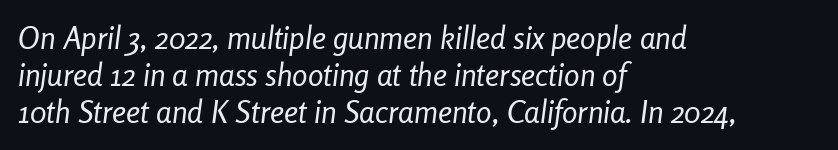
The image shows 31 px regular-weight, condensed type, italic (leaning right); set left-aligned, line spacing 1.2x, normal letter spacing, not underlined; low stroke contrast and a medium x-height.
